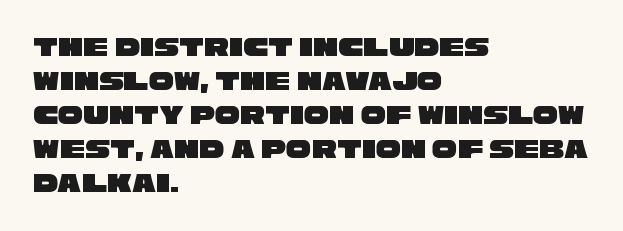
{"serif": "no", "width": "wide", "stroke_contrast": "low", "x_height": "large", "monospaced": "no", "underline": "no", "align": "left", "line_spacing_ratio": 1.21, "letter_spacing": "normal", "letter_spacing_em": 0.0, "glyph_px": 28}
